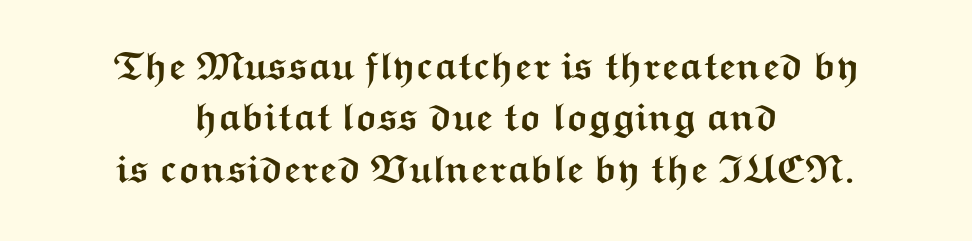
Alignment: centered. A dark, heavy texture on the line: the type is bold. Each letter's strokes conclude bluntly, with no projecting serifs. The line texture is even and compact thanks to regular tracking.
